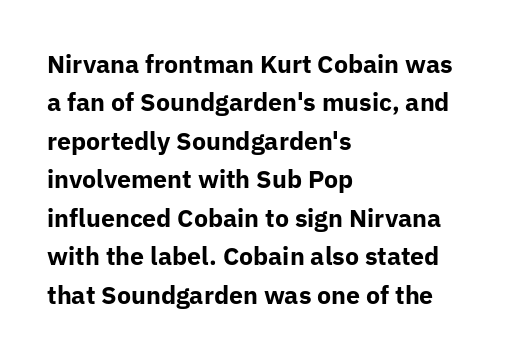
Here the glyphs are tracked normally, forming tight word shapes. Does the weight exceed regular? Yes, all the way to bold. The text block is weighted toward the left margin, trailing off unevenly rightward. Style check: upright. Notice how descenders clear the ascenders below comfortably — that's standard leading. Glance below the letters and you will spot only blank space.
